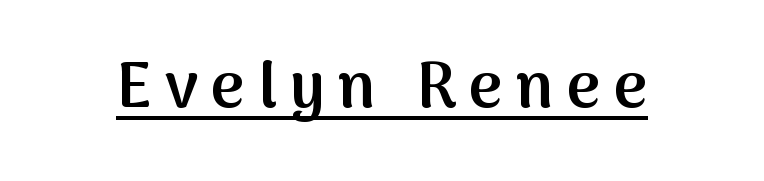
Q: Is the text bold? A: Semi-bold.
Q: Is the text italic (slanted)? A: No, it is upright.
Q: Is the typeface a serif or a sans-serif typeface? A: Sans-serif.
Q: Is the text underlined? A: Yes.
Q: Is the spacing between letters normal or unusually wide? A: Unusually wide.
Q: Width (condensed, normal, or wide)? A: Normal.
Q: Stroke contrast? A: Medium.
Q: x-height? A: Medium.
Q: Monospaced? A: No.
